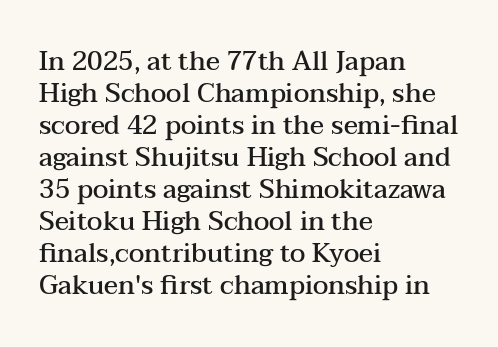
Q: Is the text bold? A: Semi-bold.
Q: Is the text italic (slanted)? A: No, it is upright.
Q: Is the text underlined? A: No.
Q: How is the paragraph aligned? A: Left-aligned.
Q: Is the spacing between letters normal or unusually wide? A: Normal.
